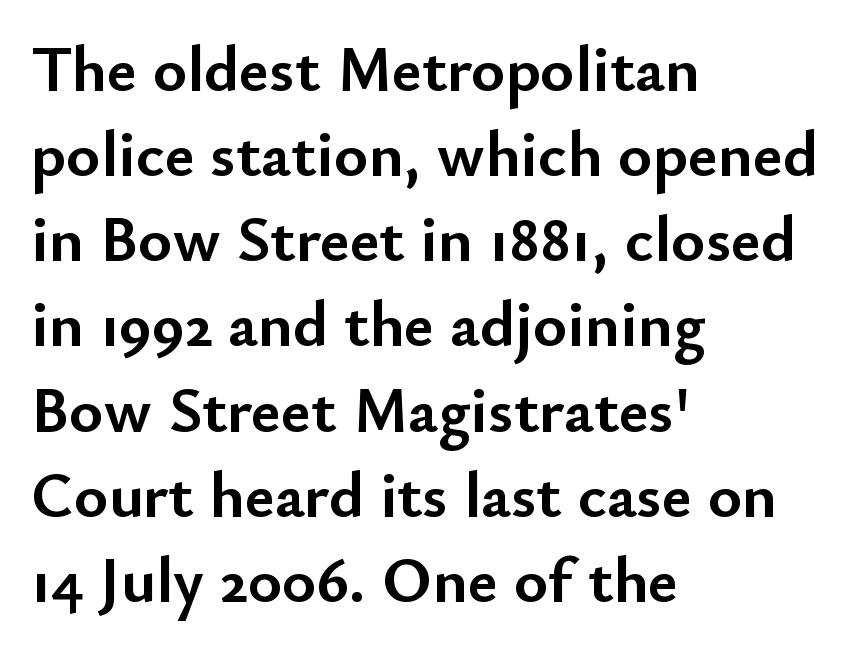
Are there feet on the stems? There aren't — it's a sans. Typesetter's note: full bold, strokes at maximum text heaviness. Is the letter spacing exaggerated? No — it looks like the ordinary default. Is there any slant? The stems are plumb.
